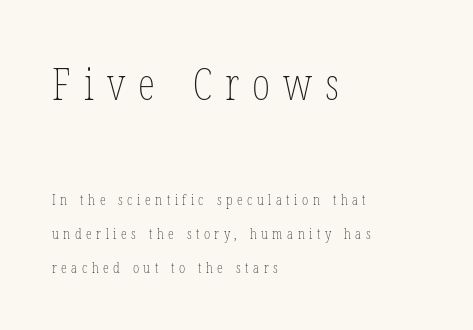
Q: Is the text bold? A: No.
Q: Is the text italic (slanted)? A: No, it is upright.
Q: Is the text underlined? A: No.
Q: How is the paragraph aligned? A: Left-aligned.
Q: Is the spacing between letters normal or unusually wide? A: Unusually wide.
Q: Is the spacing between lines tight, normal or loose? A: Loose.
Q: Which block of text is set in a larger size, the first (top) or the second (bottom)? A: The first (top) one.
Q: Width (condensed, normal, or wide)? A: Condensed.
Q: Stroke contrast? A: Low.
Q: x-height? A: Medium.
Q: Monospaced? A: No.
